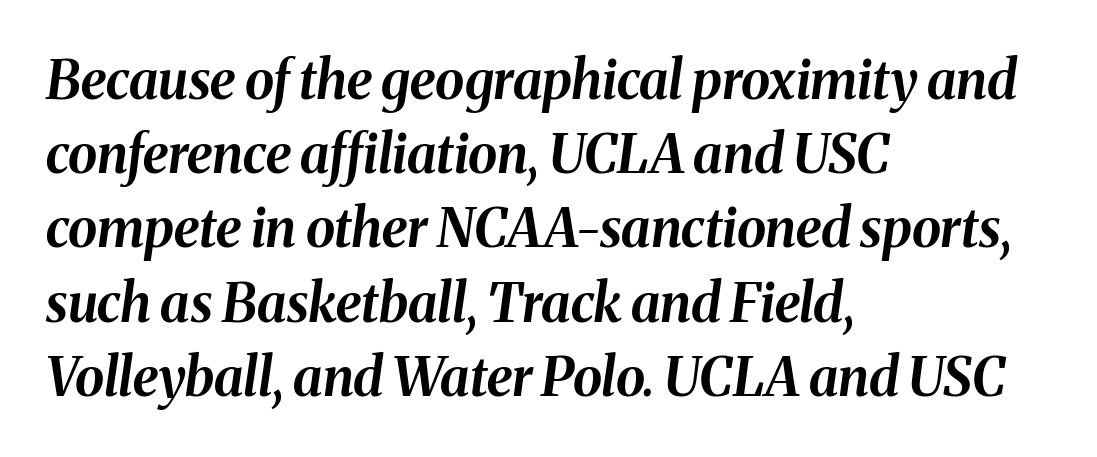
The image shows 53 px bold type, italic (leaning right); set left-aligned, normal line spacing (1.4x), normal letter spacing, not underlined; medium stroke contrast and a medium x-height.
